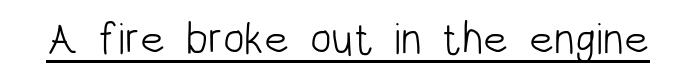
The image shows 45 px light, condensed sans-serif type, upright; set normal letter spacing, underlined; low stroke contrast and a large x-height.
